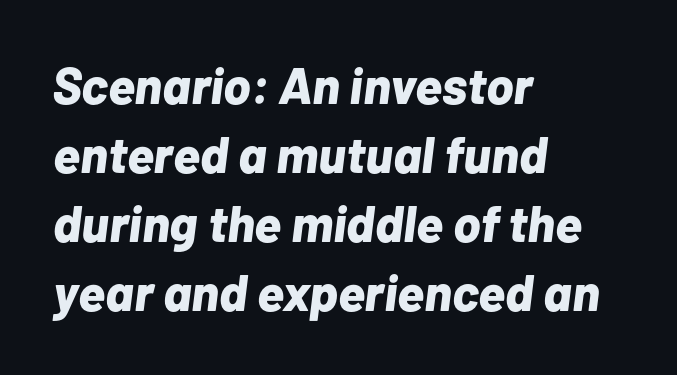
Words appear dense and cohesive because spacing is normal. Whoever set this chose a conventional vertical rhythm. These lines are set flush left with a ragged right edge. Plain, unruled lines of type. Varying glyph widths throughout — classic text-font behaviour.
